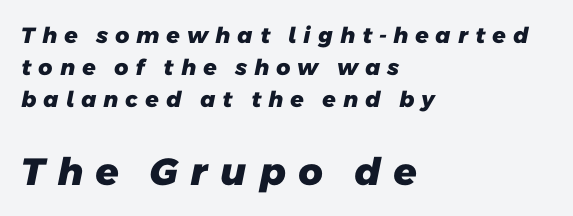
I'd call this a sans setting — the letters go barefoot. Strong, thick strokes mark this as bold type. The following chunk of copy outweighs the initial chunk in type size. Check the space under the baseline: it is left empty. This sample keeps an unexceptional amount of space between lines. The passage is arranged the way most books set body copy — flush left.
